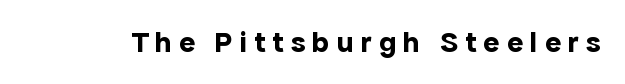
The image shows 30 px bold sans-serif type, upright; set unusually wide letter spacing (+0.24 em), not underlined; a medium x-height.
